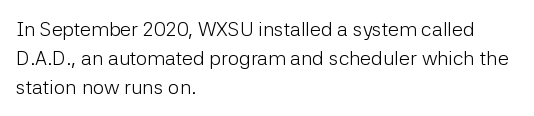
Q: Is the text bold? A: No.
Q: Is the text italic (slanted)? A: No, it is upright.
Q: Is the text underlined? A: No.
Q: How is the paragraph aligned? A: Left-aligned.
Q: Is the spacing between letters normal or unusually wide? A: Normal.
Q: Is the spacing between lines tight, normal or loose? A: Normal.
